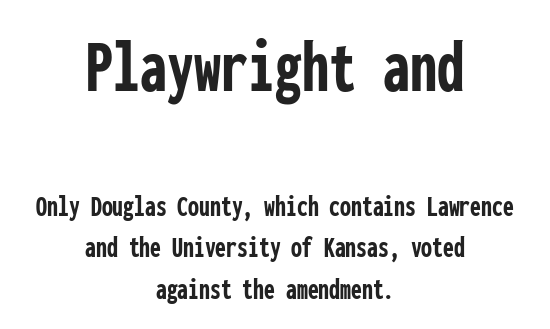
{"serif": "no", "italic": "no", "bold": "yes", "weight": "semibold", "width": "condensed", "stroke_contrast": "low", "x_height": "medium", "monospaced": "yes", "underline": "no", "align": "center", "line_spacing": "normal", "line_spacing_ratio": 1.34, "letter_spacing": "normal", "letter_spacing_em": 0.0, "larger_block": "first", "size_ratio": 2.48, "glyph_px": 77}
